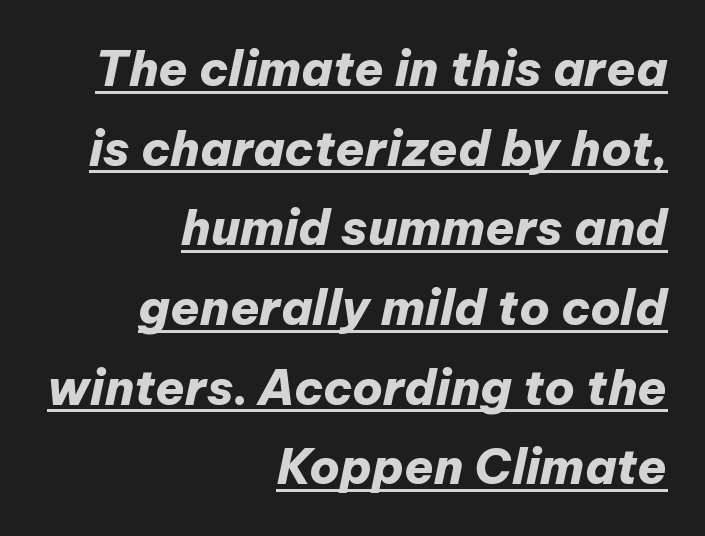
The image shows 48 px heavy type, italic (leaning right); set right-aligned, normal line spacing (1.66x), normal letter spacing, underlined; low stroke contrast and a medium x-height.
